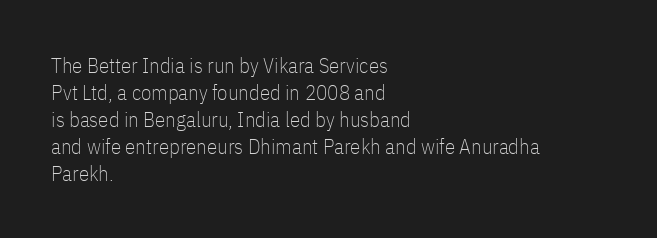
Q: Is the text bold? A: No.
Q: Is the text italic (slanted)? A: No, it is upright.
Q: Is the text underlined? A: No.
Q: How is the paragraph aligned? A: Left-aligned.
Q: Is the spacing between letters normal or unusually wide? A: Normal.
Q: Is the spacing between lines tight, normal or loose? A: Normal.
